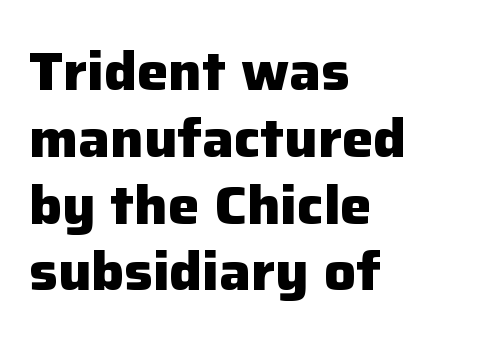
The image shows 53 px heavy sans-serif type, upright; set left-aligned, normal line spacing (1.26x), normal letter spacing, not underlined; low stroke contrast and a medium x-height.
